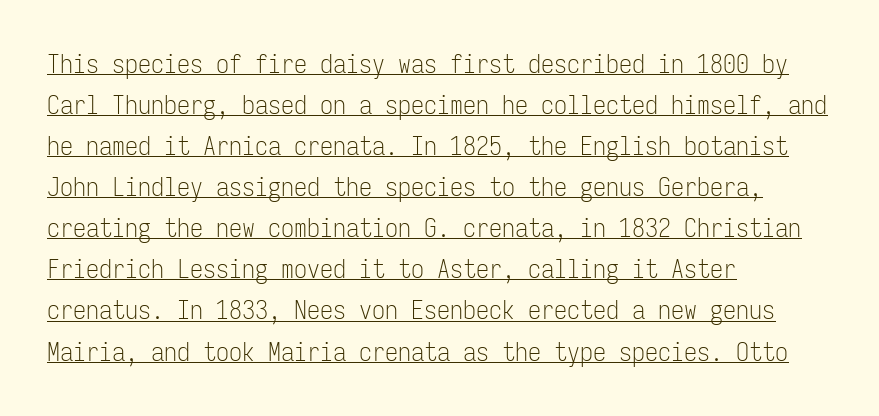
Q: Is the text bold? A: No.
Q: Is the text italic (slanted)? A: No, it is upright.
Q: Is the text underlined? A: Yes.
Q: How is the paragraph aligned? A: Left-aligned.
Q: Is the spacing between letters normal or unusually wide? A: Normal.
Q: Is the spacing between lines tight, normal or loose? A: Normal.
